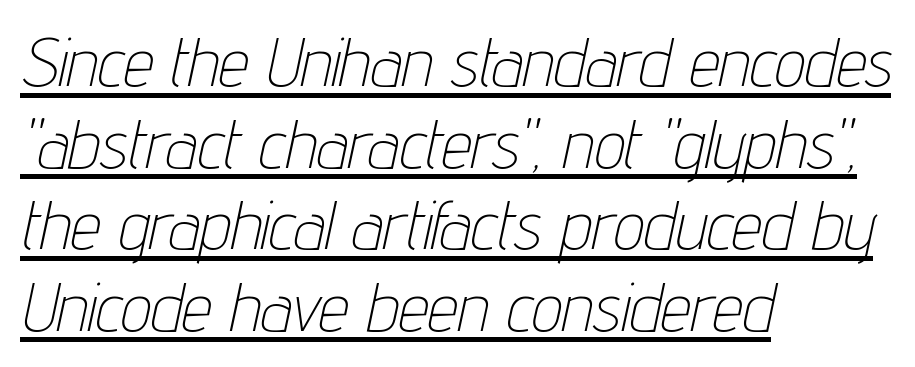
The image shows 68 px thin, condensed type, italic (leaning right); set left-aligned, line spacing 1.2x, normal letter spacing, underlined; low stroke contrast and a medium x-height.
